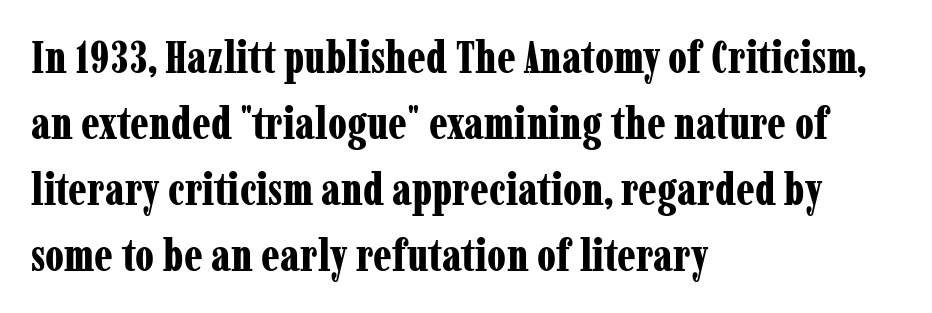
{"serif": "yes", "italic": "no", "bold": "yes", "weight": "bold", "width": "condensed", "stroke_contrast": "low", "x_height": "medium", "monospaced": "no", "underline": "no", "align": "left", "line_spacing": "normal", "line_spacing_ratio": 1.5, "letter_spacing": "normal", "letter_spacing_em": 0.0, "glyph_px": 44}
